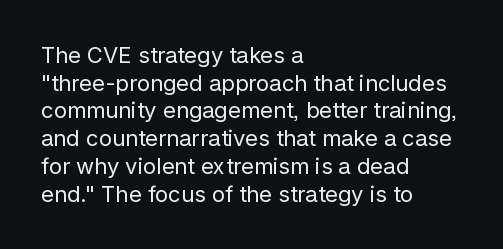
Q: Is the text bold? A: No.
Q: Is the text italic (slanted)? A: No, it is upright.
Q: Is the text underlined? A: No.
Q: How is the paragraph aligned? A: Left-aligned.
Q: Is the spacing between letters normal or unusually wide? A: Normal.
Q: Is the spacing between lines tight, normal or loose? A: Normal.
